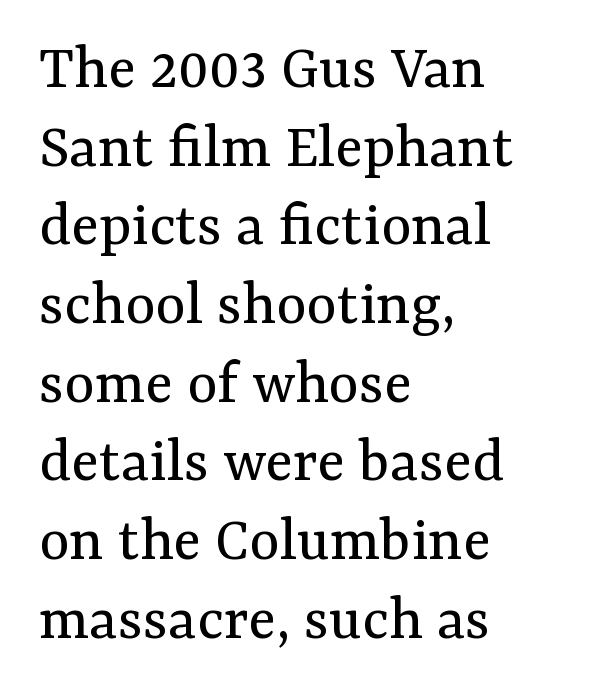
{"serif": "yes", "italic": "no", "bold": "no", "weight": "regular", "width": "normal", "stroke_contrast": "medium", "x_height": "medium", "monospaced": "no", "underline": "no", "align": "left", "line_spacing_ratio": 1.21, "letter_spacing": "normal", "letter_spacing_em": 0.0, "glyph_px": 65}
